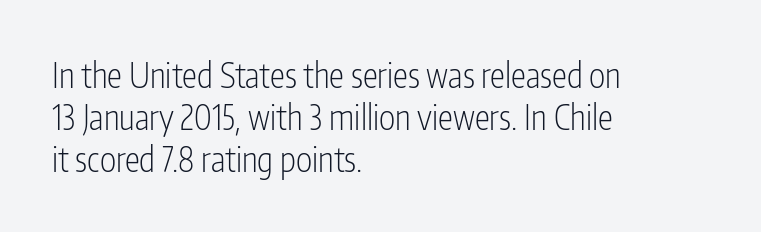
Is this a fixed-width face? No — the glyphs have proportional, varying widths. Honestly, the letter spacing is just normal — you wouldn't notice it. Ascenders rise straight up at ninety degrees. Vertical stems look standard width or narrower in stroke. Classification — sans serif. The lines are quadded left.
